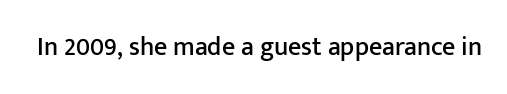
Is there any slant? The stems are plumb. Descenders are the only things crossing below the line. The line texture is even and compact thanks to regular tracking.
